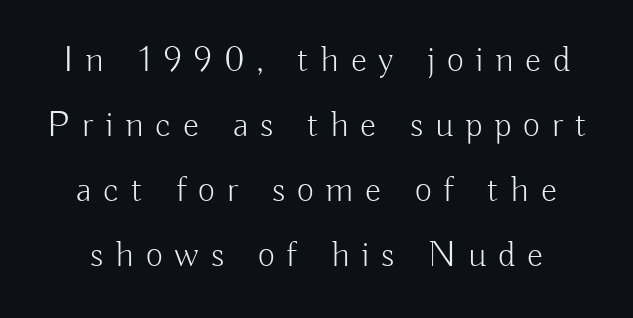
Q: Is the text bold? A: No.
Q: Is the text italic (slanted)? A: No, it is upright.
Q: Is the typeface a serif or a sans-serif typeface? A: Sans-serif.
Q: Is the text underlined? A: No.
Q: Is the spacing between letters normal or unusually wide? A: Unusually wide.
Q: Width (condensed, normal, or wide)? A: Normal.
Q: Stroke contrast? A: Low.
Q: x-height? A: Small.
Q: Monospaced? A: No.
